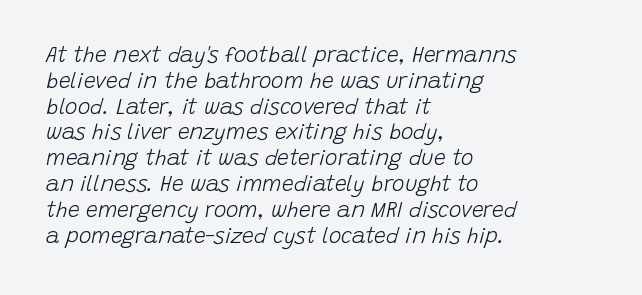
One-word summary of the alignment: left. The whole block is typeset with a tilt. No letter is thick-stroked: the sample isn't bold. Underline: absent.
